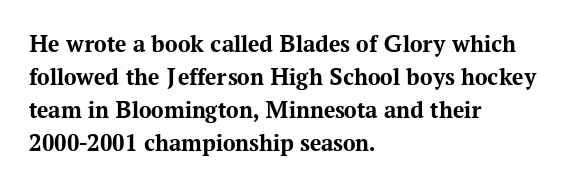
Q: Is the text bold? A: Yes.
Q: Is the text italic (slanted)? A: No, it is upright.
Q: Is the text underlined? A: No.
Q: How is the paragraph aligned? A: Left-aligned.
Q: Is the spacing between letters normal or unusually wide? A: Normal.
Q: Is the spacing between lines tight, normal or loose? A: Normal.
